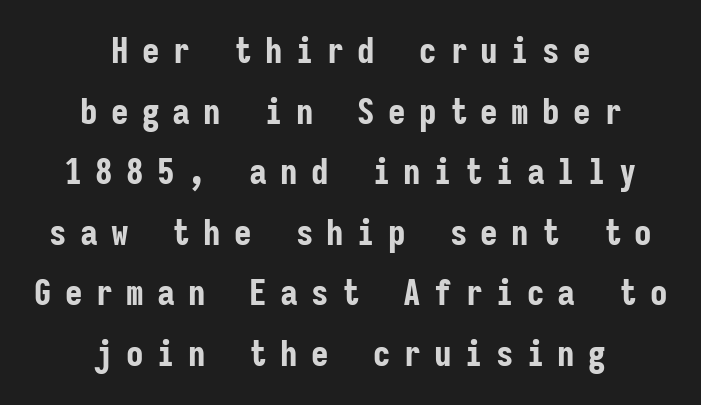
{"serif": "no", "italic": "no", "bold": "yes", "weight": "bold", "width": "condensed", "stroke_contrast": "low", "x_height": "medium", "monospaced": "yes", "underline": "no", "align": "center", "line_spacing_ratio": 1.73, "letter_spacing": "wide", "letter_spacing_em": 0.38, "glyph_px": 35}
